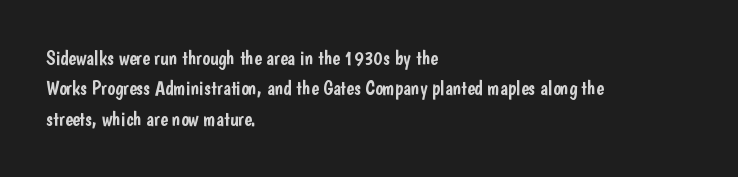
Q: Is the text italic (slanted)? A: No, it is upright.
Q: Is the text underlined? A: No.
Q: How is the paragraph aligned? A: Left-aligned.
Q: Is the spacing between letters normal or unusually wide? A: Normal.
Q: Is the spacing between lines tight, normal or loose? A: Normal.
